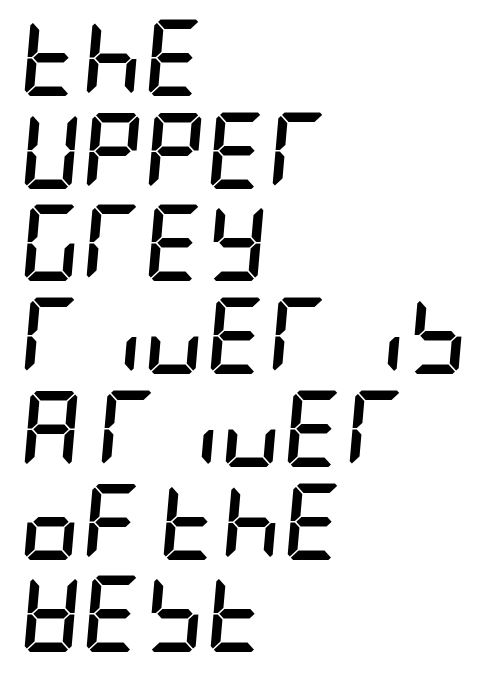
{"italic": "yes", "lean": "right", "slant_degrees": 5, "bold": "yes", "weight": "semibold", "width": "condensed", "stroke_contrast": "low", "x_height": "large", "underline": "no", "align": "left", "line_spacing_ratio": 1.22, "letter_spacing": "normal", "letter_spacing_em": 0.0, "glyph_px": 76}
